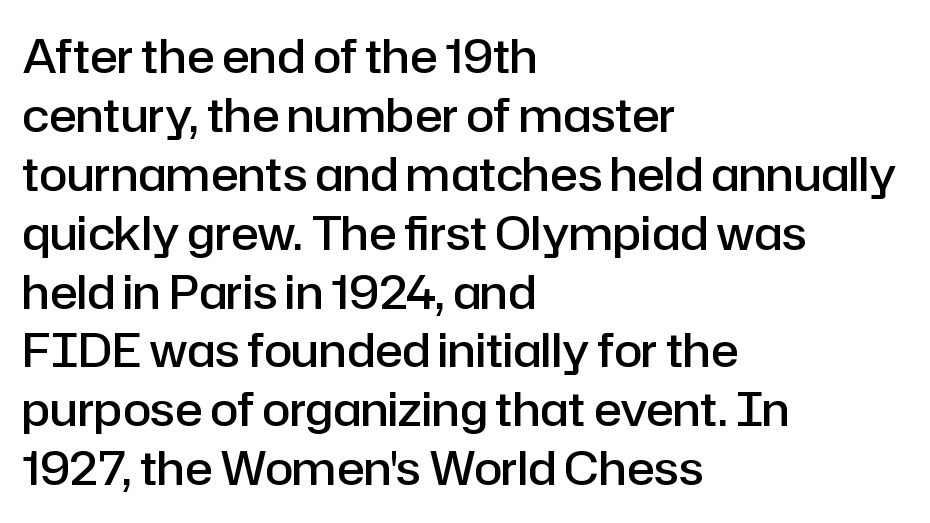
The image shows 46 px semibold sans-serif type, upright; set left-aligned, normal line spacing (1.28x), normal letter spacing, not underlined; low stroke contrast and a medium x-height.
